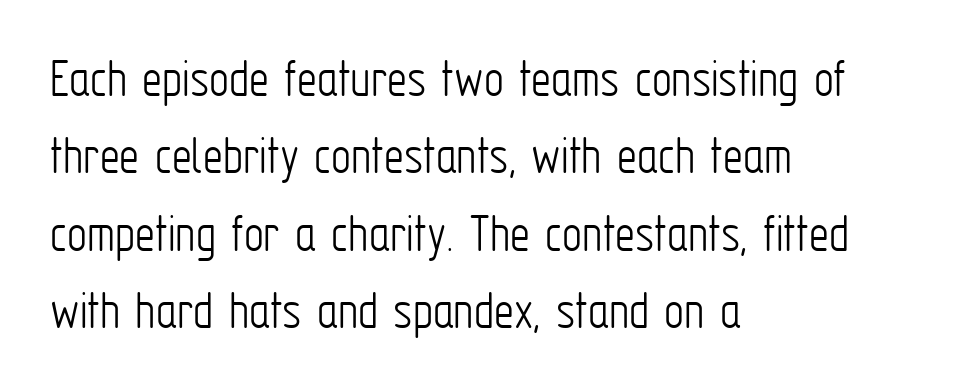
The image shows 56 px light, condensed sans-serif type, upright; set left-aligned, normal line spacing (1.38x), normal letter spacing, not underlined; low stroke contrast and a medium x-height.
